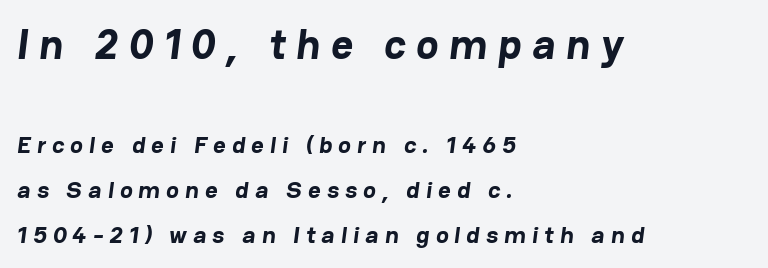
The image shows 42 px bold sans-serif type; set left-aligned, line spacing 1.87x, unusually wide letter spacing (+0.26 em), not underlined; the first (top) block is 1.75x larger; low stroke contrast and a medium x-height.
